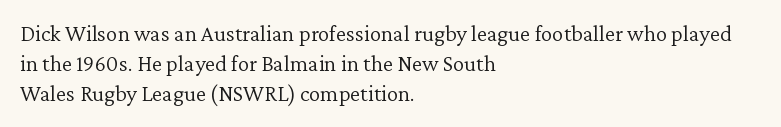
{"italic": "no", "bold": "no", "underline": "no", "align": "left", "line_spacing": "normal", "line_spacing_ratio": 1.31, "letter_spacing": "normal", "letter_spacing_em": 0.0, "glyph_px": 23}
